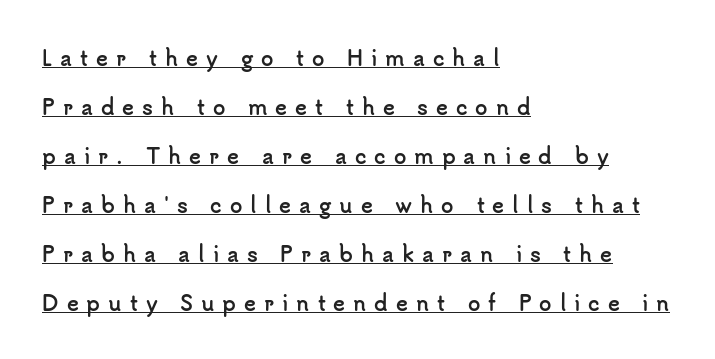
{"italic": "no", "bold": "yes", "underline": "yes", "align": "left", "line_spacing": "loose", "line_spacing_ratio": 2.45, "letter_spacing": "wide", "letter_spacing_em": 0.4, "glyph_px": 20}
